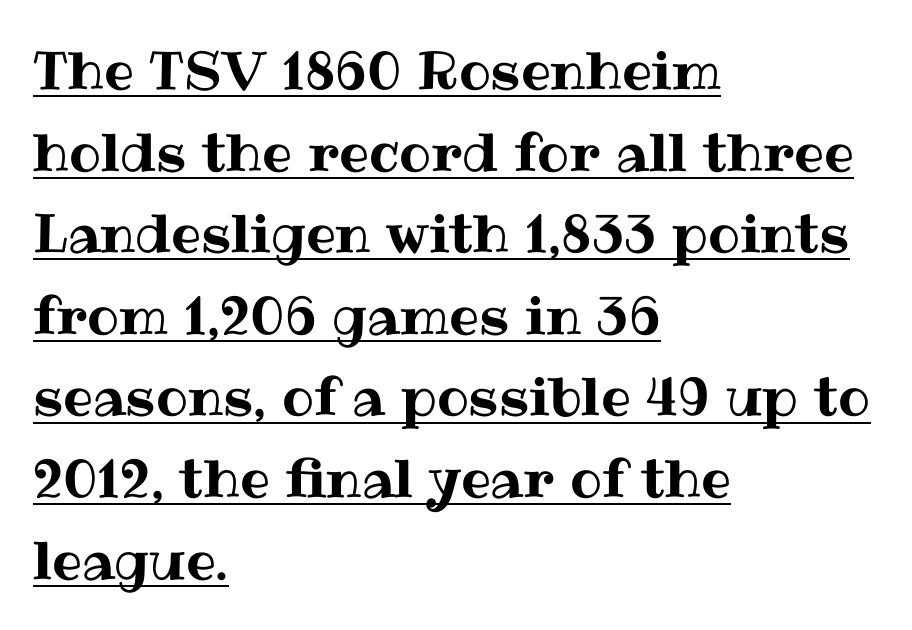
{"italic": "no", "width": "normal", "stroke_contrast": "medium", "x_height": "medium", "monospaced": "no", "underline": "yes", "align": "left", "line_spacing": "normal", "line_spacing_ratio": 1.54, "letter_spacing": "normal", "letter_spacing_em": 0.0, "glyph_px": 53}
